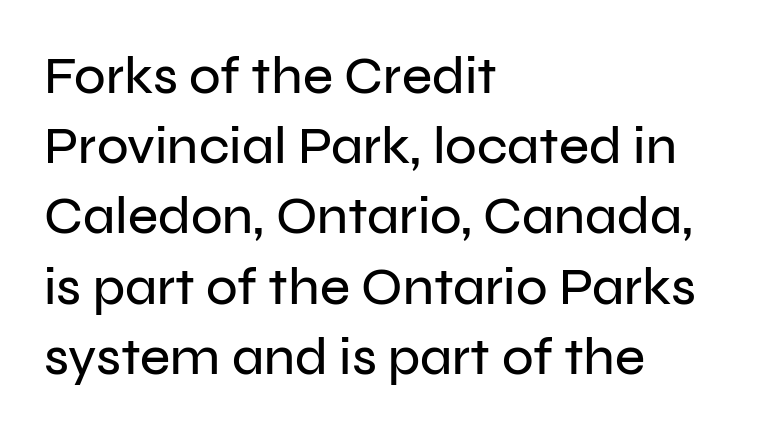
{"serif": "no", "italic": "no", "width": "normal", "stroke_contrast": "low", "x_height": "medium", "monospaced": "no", "underline": "no", "align": "left", "line_spacing": "normal", "line_spacing_ratio": 1.35, "letter_spacing": "normal", "letter_spacing_em": 0.0, "glyph_px": 52}
